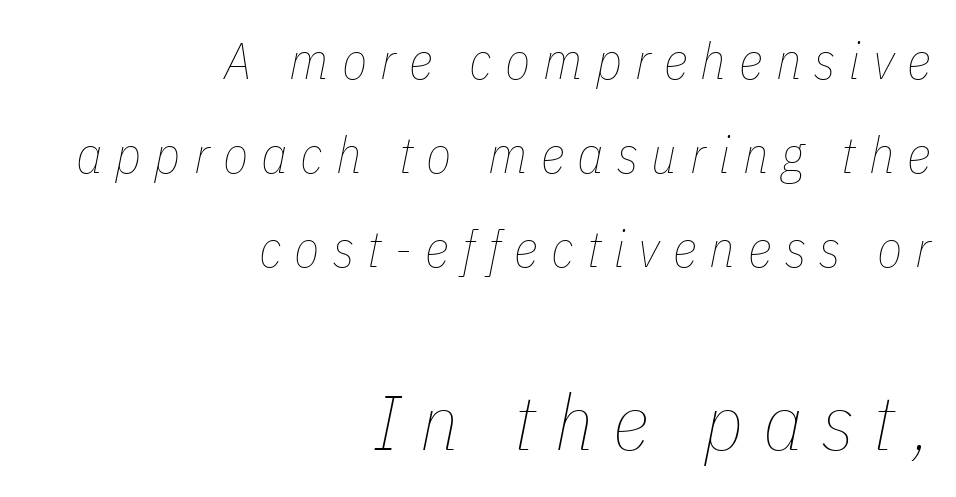
Bare-footed words on every line. All the whitespace from short lines collects on the left. Visually, the bottom section dominates because its glyphs are scaled up. The face used here is rendered with a markedly widened letterfit. A typesetter would call this proportional, since set widths differ per character. Is the type slanted? Yes — the strokes lean at a clear angle.
